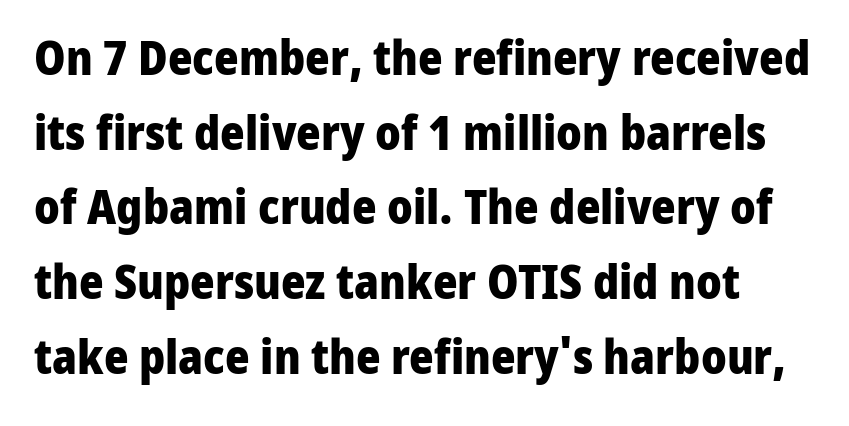
Q: Is the text bold? A: Yes.
Q: Is the text italic (slanted)? A: No, it is upright.
Q: Is the typeface a serif or a sans-serif typeface? A: Sans-serif.
Q: Is the text underlined? A: No.
Q: Is the spacing between letters normal or unusually wide? A: Normal.
Q: Is the spacing between lines tight, normal or loose? A: Normal.
Q: Width (condensed, normal, or wide)? A: Normal.
Q: Stroke contrast? A: Low.
Q: x-height? A: Medium.
Q: Monospaced? A: No.
